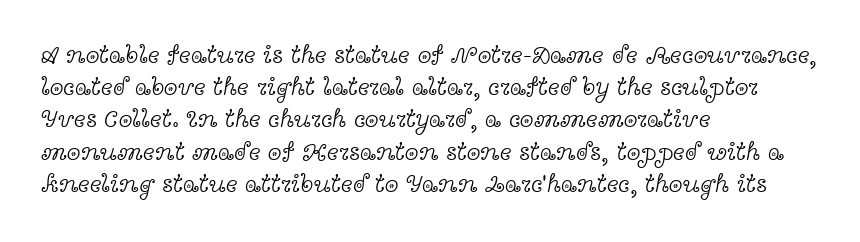
The image shows 25 px text type, upright; set left-aligned, normal line spacing (1.29x), normal letter spacing, not underlined.
